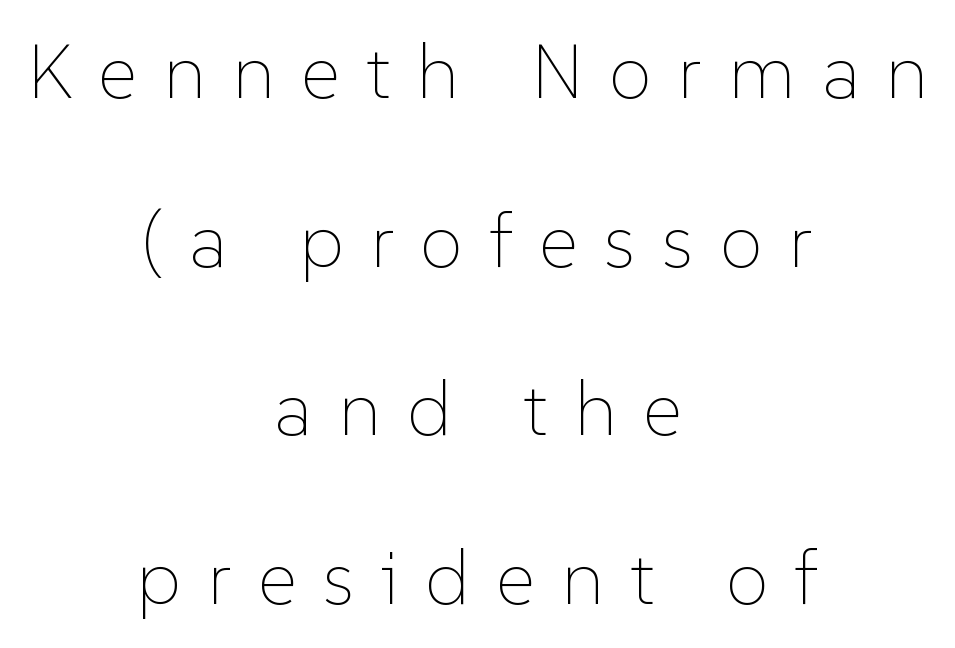
The image shows 77 px thin type, upright; set centered, loose line spacing (2.19x), unusually wide letter spacing (+0.34 em), not underlined; low stroke contrast and a medium x-height.
